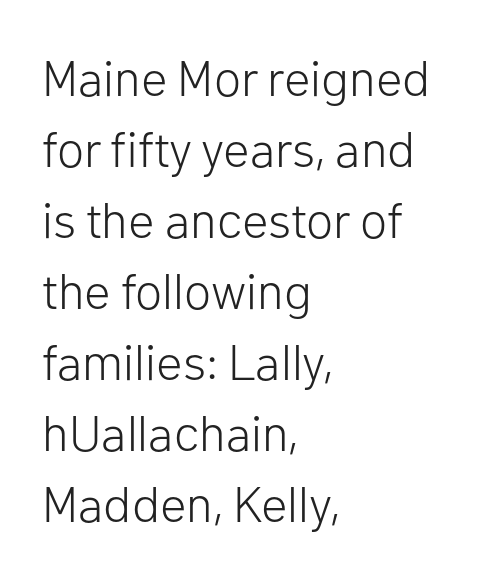
This rendering employs a face without finishing strokes, i.e., a sans-serif. Each letter keeps its own natural width here, so spacing adapts to shape. Stroke mass is kept to a normal reading level or below. Notice how the passage keeps a crisp vertical edge on the left only.
